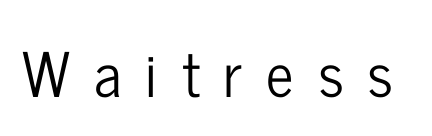
Q: Is the text italic (slanted)? A: No, it is upright.
Q: Is the typeface a serif or a sans-serif typeface? A: Sans-serif.
Q: Is the text underlined? A: No.
Q: Is the spacing between letters normal or unusually wide? A: Unusually wide.
Q: Width (condensed, normal, or wide)? A: Condensed.
Q: Stroke contrast? A: Low.
Q: x-height? A: Medium.
Q: Monospaced? A: No.
